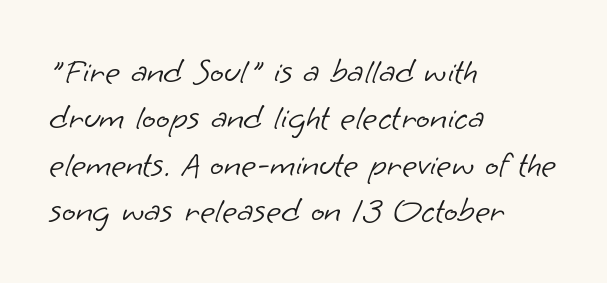
The image shows 36 px light sans-serif type; set left-aligned, normal line spacing (1.29x), normal letter spacing, not underlined; low stroke contrast and a small x-height.
